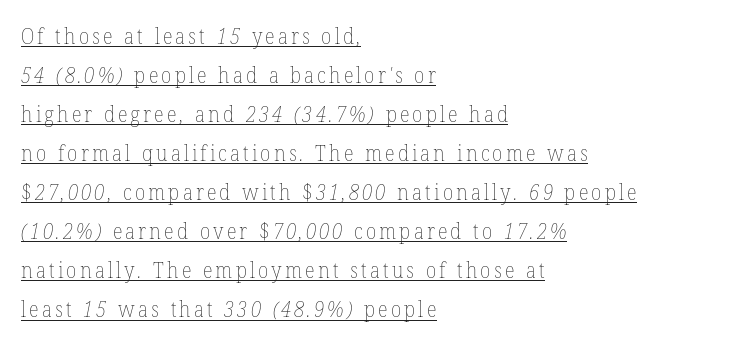
Teacher's note: observe the even left margin — that is flush-left alignment. Stroke mass is kept to a normal reading level or below. These characters rest on top of a visible drawn line.
